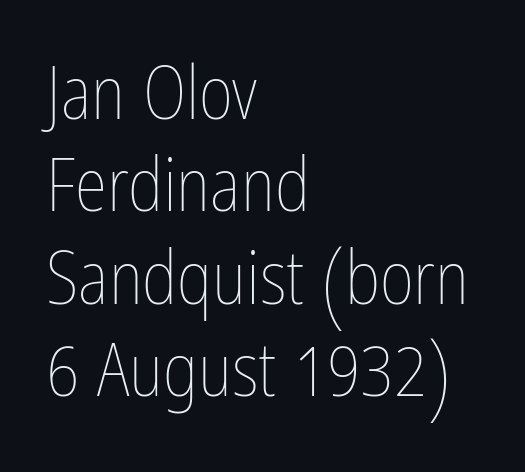
On a weight scale, this lands at 450 or below. Quick note: interline space is typical. You could not count columns in this text — the font is proportionally spaced. Words float on clear page, feet unadorned. Left-aligned paragraph, ragged on the right.
